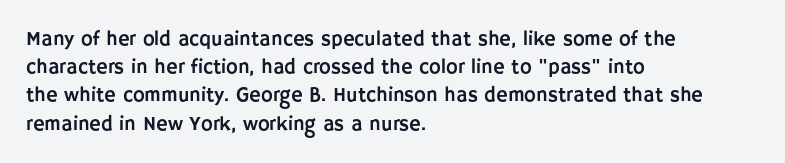
Q: Is the text italic (slanted)? A: No, it is upright.
Q: Is the text underlined? A: No.
Q: How is the paragraph aligned? A: Left-aligned.
Q: Is the spacing between letters normal or unusually wide? A: Normal.
Q: Is the spacing between lines tight, normal or loose? A: Normal.
